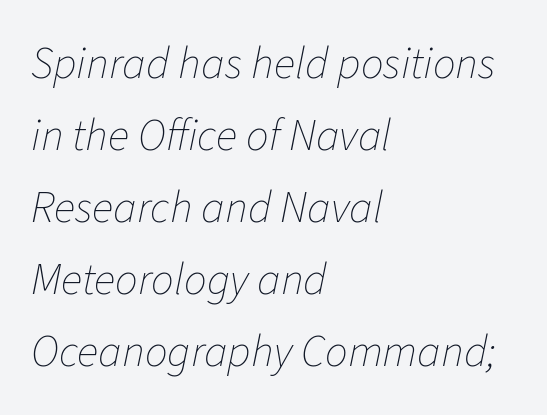
Reading down the column, the eye jumps a familiar distance to each next line. The strip under each line holds only bare page. In CSS terms this would be text-align: left. The strokes are not fattened; the text isn't bold. Honestly, the letter spacing is just normal — you wouldn't notice it. Note the varied advance widths — an 'i' is clearly narrower than an 'm'.
